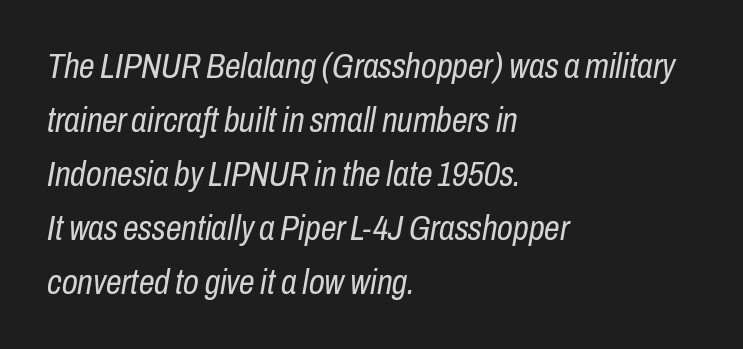
{"italic": "yes", "lean": "right", "slant_degrees": 10, "bold": "no", "weight": "regular", "width": "condensed", "stroke_contrast": "low", "x_height": "medium", "monospaced": "no", "underline": "no", "align": "left", "line_spacing": "normal", "line_spacing_ratio": 1.54, "letter_spacing": "normal", "letter_spacing_em": 0.0, "glyph_px": 35}
